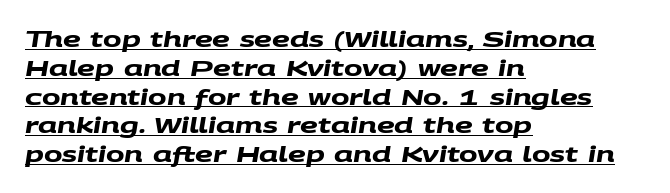
The image shows 22 px bold type; set left-aligned, normal line spacing (1.31x), normal letter spacing, underlined.
